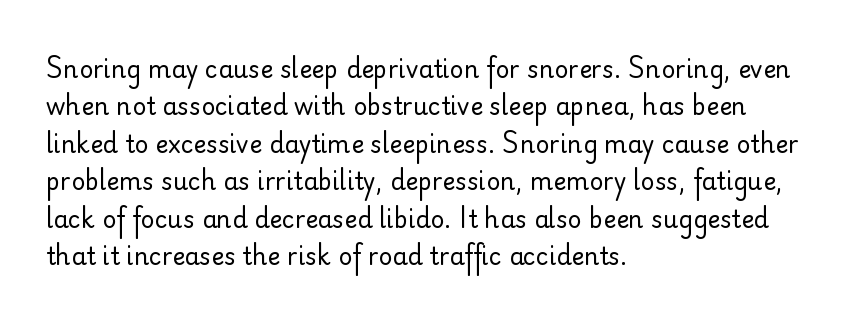
Evenly set lines give the paragraph a standard silhouette. Here the glyphs are tracked normally, forming tight word shapes. Rule under the text: the space is simply empty. Italic? Not at all — the glyphs are vertical. These glyphs show unthickened strokes, regular width or finer.
